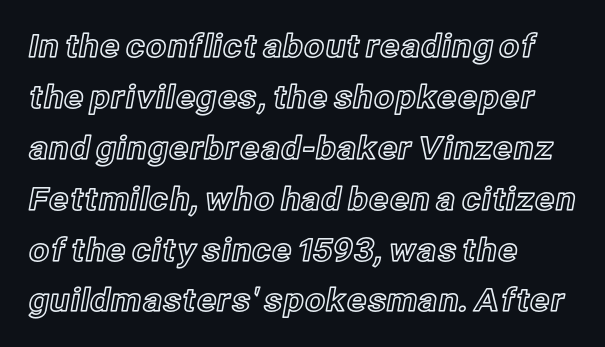
{"width": "normal", "x_height": "medium", "monospaced": "no", "underline": "no", "align": "left", "line_spacing": "normal", "line_spacing_ratio": 1.59, "letter_spacing": "normal", "letter_spacing_em": 0.0, "glyph_px": 32}
